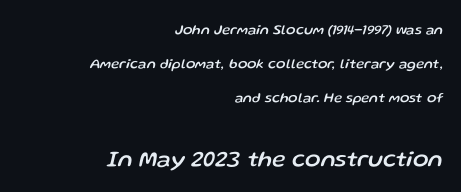
The image shows 23 px text type, italic (leaning right); set right-aligned, loose line spacing (2.44x), normal letter spacing, not underlined; the second (bottom) block is 1.64x larger.
